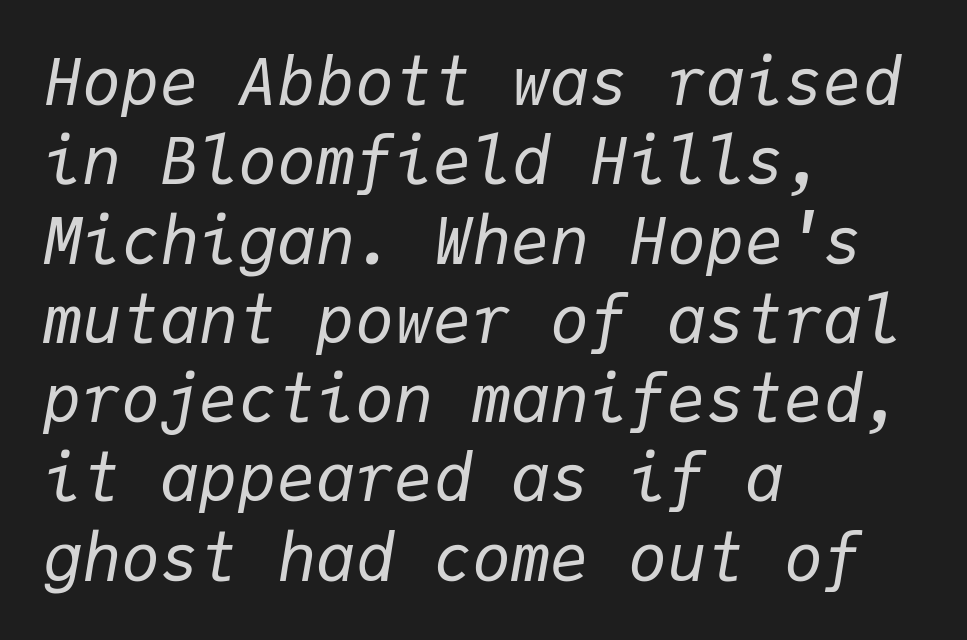
{"italic": "yes", "lean": "right", "slant_degrees": 9, "bold": "no", "weight": "regular", "width": "normal", "stroke_contrast": "low", "x_height": "medium", "monospaced": "yes", "underline": "no", "align": "left", "line_spacing_ratio": 1.22, "letter_spacing": "normal", "letter_spacing_em": 0.0, "glyph_px": 65}
